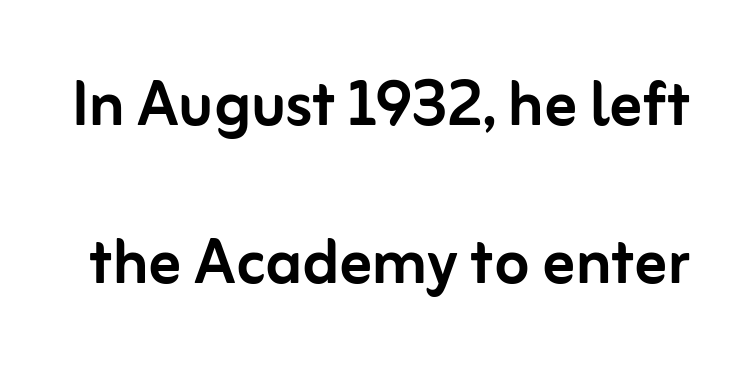
Q: Is the text italic (slanted)? A: No, it is upright.
Q: Is the typeface a serif or a sans-serif typeface? A: Sans-serif.
Q: Is the text underlined? A: No.
Q: Is the spacing between letters normal or unusually wide? A: Normal.
Q: Is the spacing between lines tight, normal or loose? A: Loose.
Q: Width (condensed, normal, or wide)? A: Normal.
Q: Stroke contrast? A: Low.
Q: x-height? A: Medium.
Q: Monospaced? A: No.
